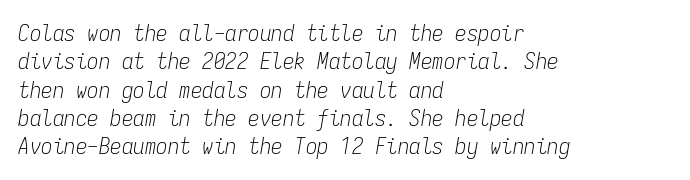
{"italic": "yes", "lean": "right", "slant_degrees": 9, "bold": "no", "underline": "no", "align": "left", "line_spacing_ratio": 1.23, "letter_spacing": "normal", "letter_spacing_em": 0.0, "glyph_px": 23}
